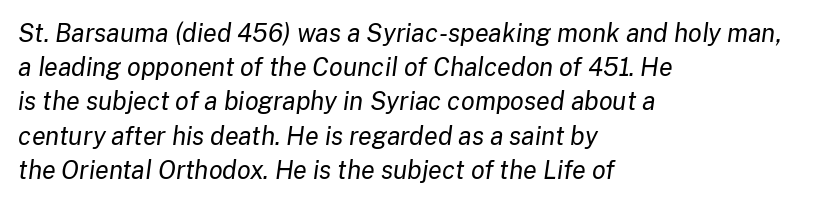
The image shows 25 px text type, italic (leaning right); set left-aligned, normal line spacing (1.37x), normal letter spacing, not underlined.
